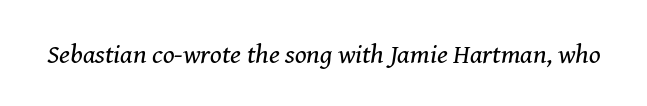
{"italic": "yes", "lean": "right", "slant_degrees": 8, "bold": "no", "underline": "no", "letter_spacing": "normal", "letter_spacing_em": 0.0, "glyph_px": 27}
